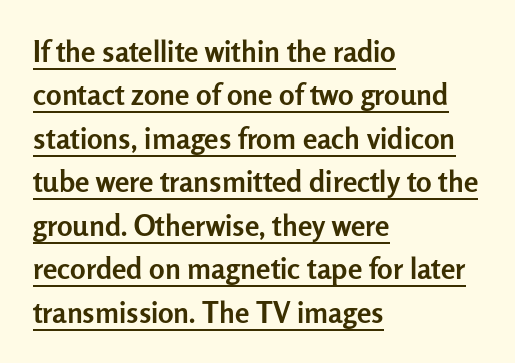
The image shows 29 px semibold sans-serif type, upright; set left-aligned, normal line spacing (1.5x), normal letter spacing, underlined; low stroke contrast and a medium x-height.
